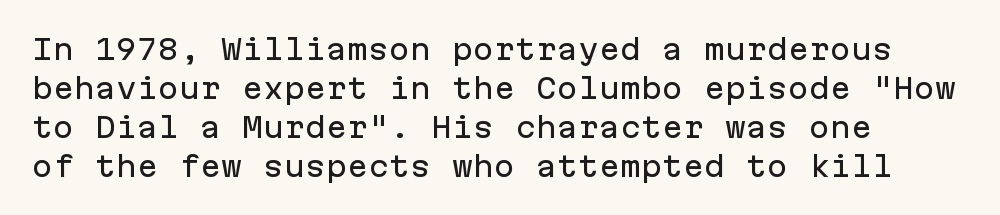
The image shows 28 px sans-serif type, upright, monospaced; set left-aligned, normal line spacing (1.39x), normal letter spacing, not underlined; low stroke contrast and a medium x-height.
